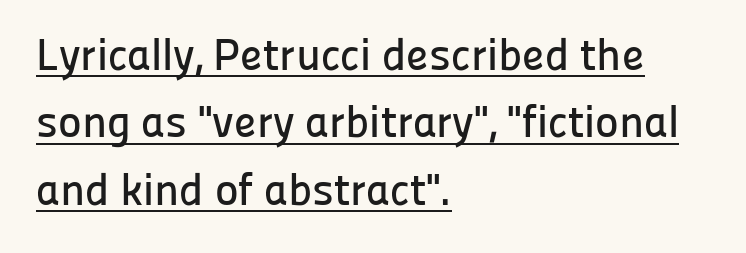
{"serif": "no", "italic": "no", "width": "normal", "stroke_contrast": "low", "x_height": "medium", "monospaced": "no", "underline": "yes", "align": "left", "line_spacing": "normal", "line_spacing_ratio": 1.5, "letter_spacing": "normal", "letter_spacing_em": 0.0, "glyph_px": 45}
